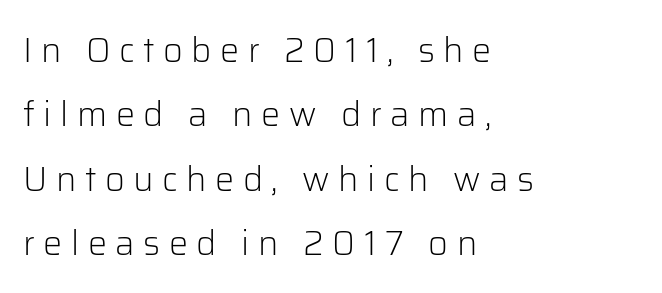
The image shows 34 px light sans-serif type, upright; set left-aligned, line spacing 1.89x, unusually wide letter spacing (+0.25 em), not underlined; low stroke contrast and a medium x-height.
